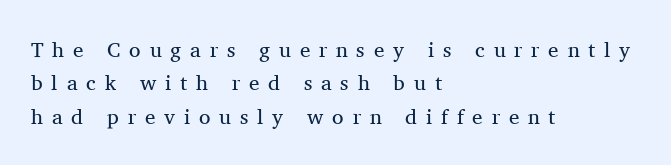
The image shows 21 px text type, upright; set left-aligned, normal line spacing (1.59x), unusually wide letter spacing (+0.42 em), not underlined.
